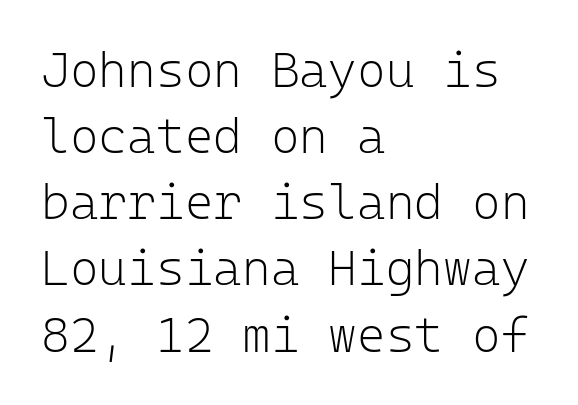
The image shows 49 px light sans-serif type, upright, monospaced; set left-aligned, normal line spacing (1.35x), normal letter spacing, not underlined; low stroke contrast and a medium x-height.
